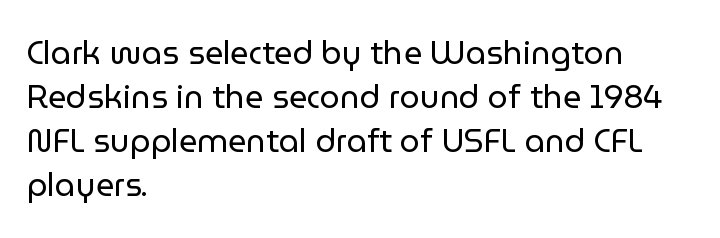
Honestly, there is no underline to notice here at all. The typeface chosen for these lines omits serifs. This sample is left-justified, so line endings fall wherever the words run out. This is the regular roman posture of the typeface.
